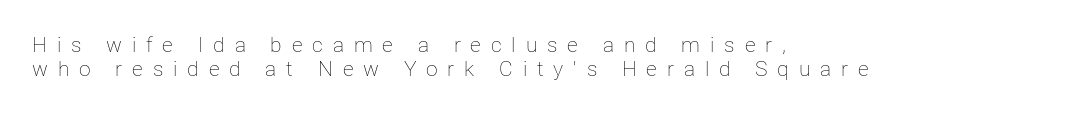
The image shows 21 px text type, upright; set left-aligned, tight line spacing (1.14x), unusually wide letter spacing (+0.47 em), not underlined.
